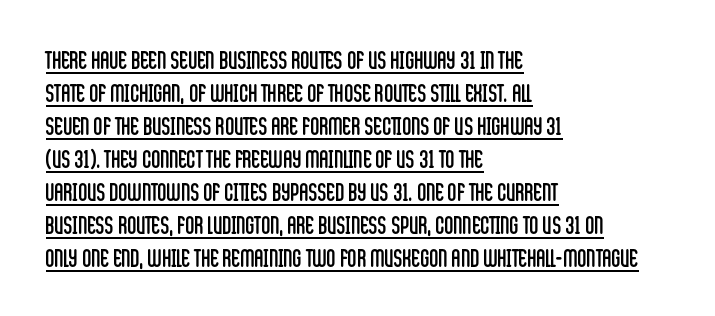
{"italic": "no", "bold": "no", "underline": "yes", "align": "left", "line_spacing": "normal", "line_spacing_ratio": 1.32, "letter_spacing": "normal", "letter_spacing_em": 0.0, "glyph_px": 25}
